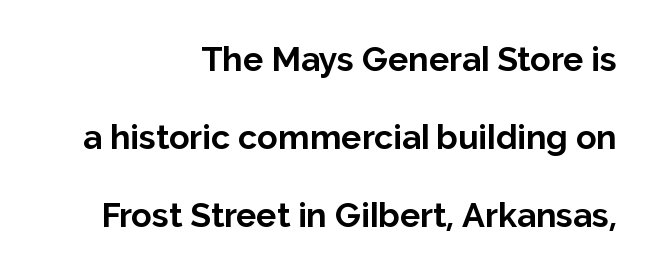
Q: Is the text bold? A: Yes.
Q: Is the text italic (slanted)? A: No, it is upright.
Q: Is the typeface a serif or a sans-serif typeface? A: Sans-serif.
Q: Is the text underlined? A: No.
Q: How is the paragraph aligned? A: Right-aligned.
Q: Is the spacing between letters normal or unusually wide? A: Normal.
Q: Is the spacing between lines tight, normal or loose? A: Loose.
Q: Width (condensed, normal, or wide)? A: Normal.
Q: Stroke contrast? A: Low.
Q: x-height? A: Medium.
Q: Monospaced? A: No.
